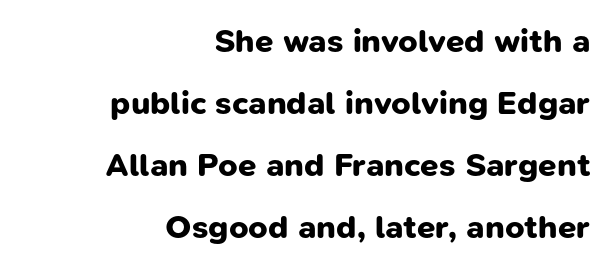
The paragraph shown leans on its right margin. Nobody touched the tracking dial on this one. The sample has been set heavy, in full bold. The face used here is proportionally spaced, like ordinary book or web type. A typesetter would label this face a sans.
